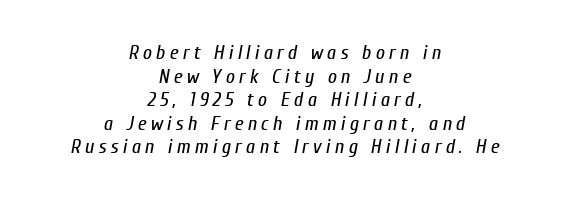
A typesetter would mark this as italic. Short and long lines alike share a common midpoint. Type without underlining. Substantial extra tracking has been applied to these lines.
